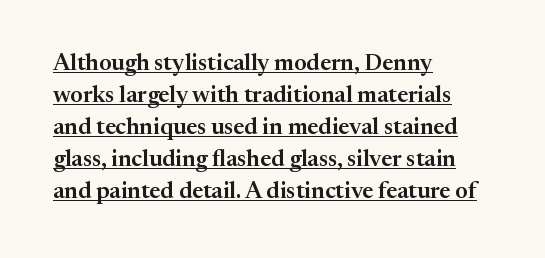
Q: Is the text italic (slanted)? A: No, it is upright.
Q: Is the text underlined? A: Yes.
Q: How is the paragraph aligned? A: Left-aligned.
Q: Is the spacing between letters normal or unusually wide? A: Normal.
Q: Is the spacing between lines tight, normal or loose? A: Normal.
